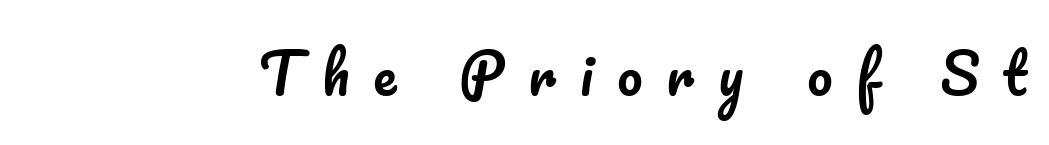
The image shows 56 px text type; set unusually wide letter spacing (+0.43 em), not underlined; low stroke contrast and a small x-height.
